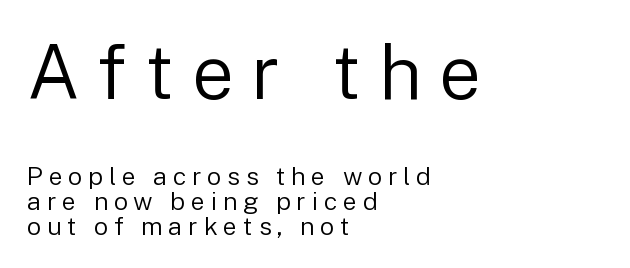
A light-to-regular cut is what we see here. Tracking value appears strongly positive — letters spread wide. Any mark beneath the type? The region is blank. A roman cut, with each character standing at attention. Successive baselines arrive quickly, one right under another. Which chunk is bigger? The first one — the top block dwarfs the bottom.
